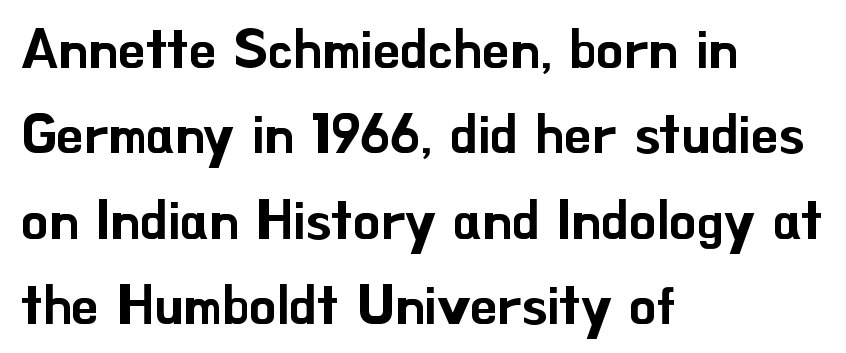
The image shows 54 px sans-serif type, upright; set left-aligned, normal line spacing (1.58x), normal letter spacing, not underlined; low stroke contrast and a small x-height.
